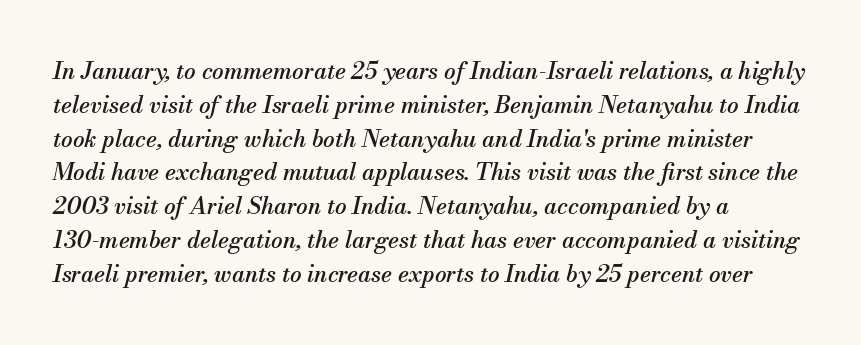
{"italic": "yes", "lean": "right", "slant_degrees": 13, "underline": "no", "align": "left", "line_spacing": "normal", "line_spacing_ratio": 1.47, "letter_spacing": "normal", "letter_spacing_em": 0.0, "glyph_px": 23}
